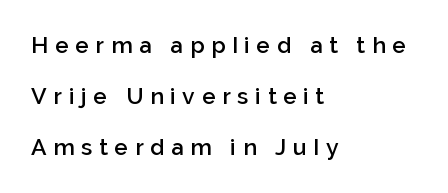
No word sits above an underline. Posture: vertical. The sample has been set in demibold, a notch under bold. Horizontal bands of white between lines are thick stripes.
